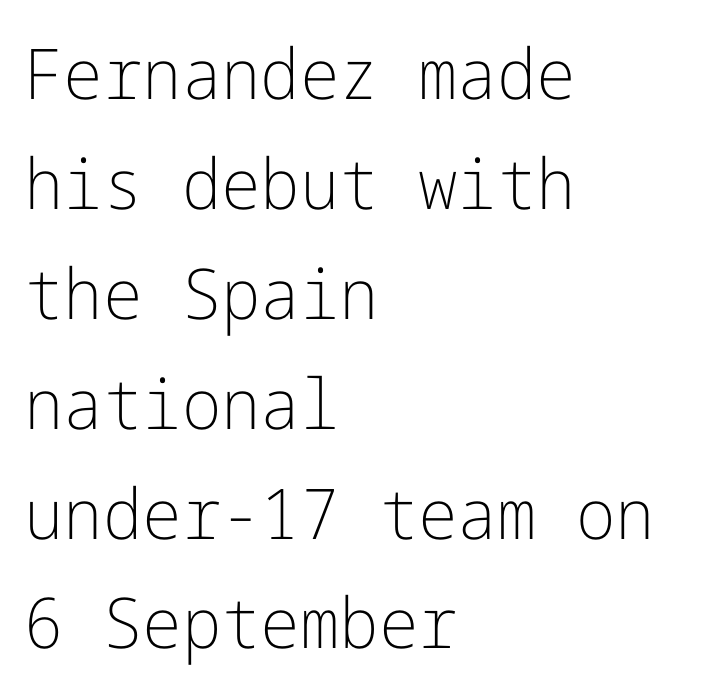
Baseline-to-baseline distance is the conventional proportion of letter height. The typography opts for an upright posture over an oblique one. Notice how the passage keeps a crisp vertical edge on the left only. Unbolded letterforms with no extra heft.
